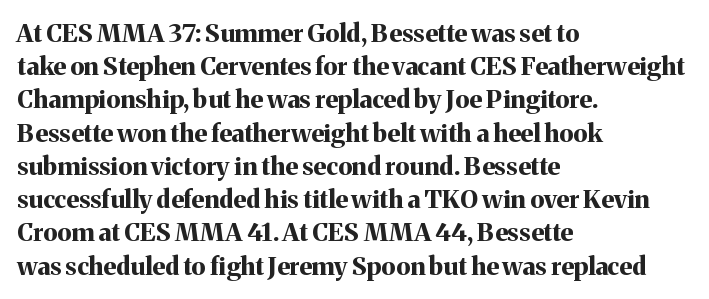
The image shows 25 px bold type, upright; set left-aligned, normal line spacing (1.33x), normal letter spacing, not underlined.
